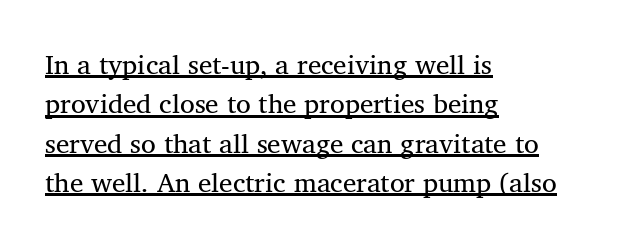
The image shows 27 px text type, upright; set left-aligned, normal line spacing (1.46x), normal letter spacing, underlined.
